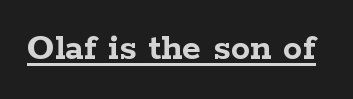
Q: Is the text bold? A: Yes.
Q: Is the text italic (slanted)? A: No, it is upright.
Q: Is the typeface a serif or a sans-serif typeface? A: Serif.
Q: Is the text underlined? A: Yes.
Q: Is the spacing between letters normal or unusually wide? A: Normal.
Q: Width (condensed, normal, or wide)? A: Wide.
Q: Stroke contrast? A: Low.
Q: x-height? A: Medium.
Q: Monospaced? A: No.
